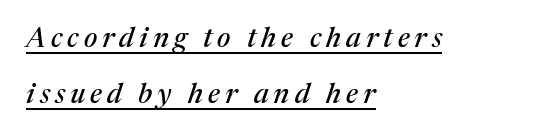
Compared with undecorated copy, this sample adds a rule below the words. Serif or sans? Serif — the stroke terminals have little feet. How would I describe the line gaps? Wide and relaxed. Would a proofreader flag this as italicized? Yes. The rendering anchors every line to the left-hand side.
